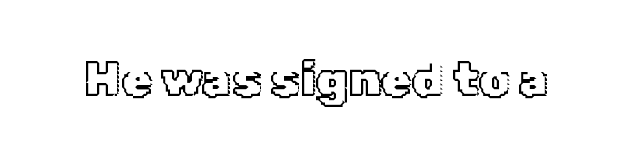
Between one letter and the next there's only the usual sliver of space. Posture: upright roman. Do the characters align in a grid? No, the font is proportional. The space beneath each line is pristine and unruled.
